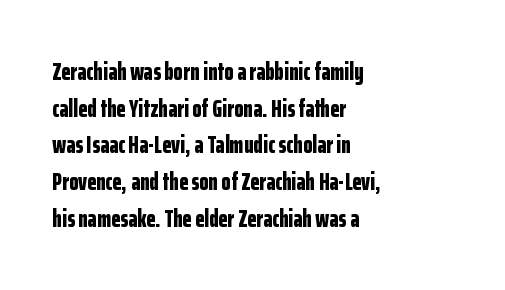
{"italic": "no", "bold": "yes", "underline": "no", "align": "left", "line_spacing": "normal", "line_spacing_ratio": 1.53, "letter_spacing": "normal", "letter_spacing_em": 0.0, "glyph_px": 24}
